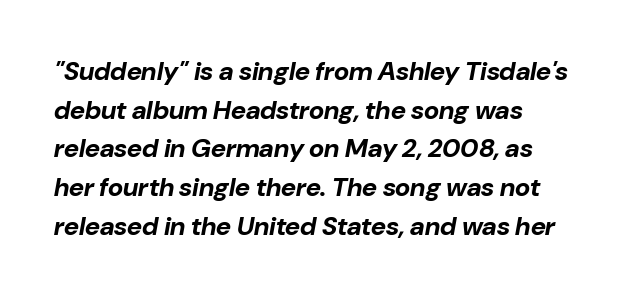
{"italic": "yes", "lean": "right", "slant_degrees": 10, "bold": "yes", "underline": "no", "line_spacing": "normal", "line_spacing_ratio": 1.49, "letter_spacing": "normal", "letter_spacing_em": 0.0, "glyph_px": 26}
